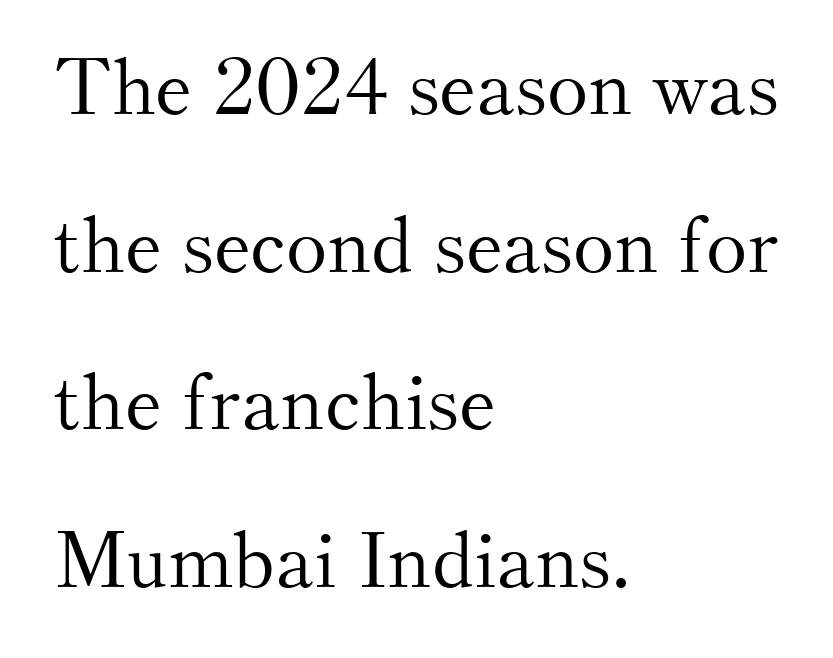
Q: Is the text bold? A: No.
Q: Is the text italic (slanted)? A: No, it is upright.
Q: Is the typeface a serif or a sans-serif typeface? A: Serif.
Q: Is the text underlined? A: No.
Q: How is the paragraph aligned? A: Left-aligned.
Q: Is the spacing between letters normal or unusually wide? A: Normal.
Q: Is the spacing between lines tight, normal or loose? A: Loose.
Q: Width (condensed, normal, or wide)? A: Normal.
Q: Stroke contrast? A: Medium.
Q: x-height? A: Small.
Q: Monospaced? A: No.
